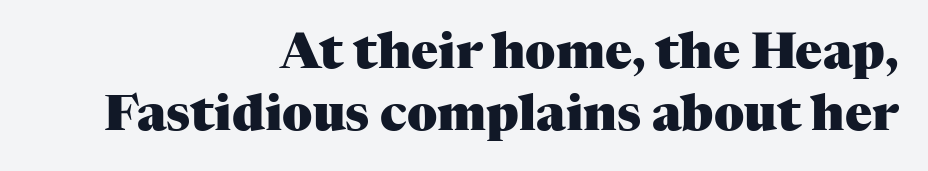
The image shows 50 px heavy serif type, upright; set right-aligned, line spacing 1.24x, normal letter spacing, not underlined; medium stroke contrast and a medium x-height.
